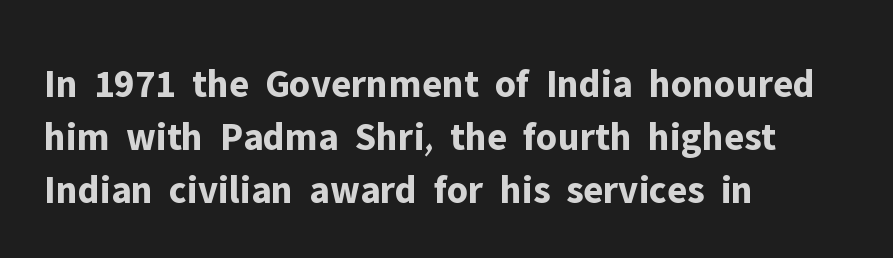
Q: Is the text bold? A: Yes.
Q: Is the text italic (slanted)? A: No, it is upright.
Q: Is the typeface a serif or a sans-serif typeface? A: Sans-serif.
Q: Is the text underlined? A: No.
Q: How is the paragraph aligned? A: Left-aligned.
Q: Is the spacing between letters normal or unusually wide? A: Normal.
Q: Is the spacing between lines tight, normal or loose? A: Normal.
Q: Width (condensed, normal, or wide)? A: Normal.
Q: Stroke contrast? A: Low.
Q: x-height? A: Medium.
Q: Monospaced? A: No.
